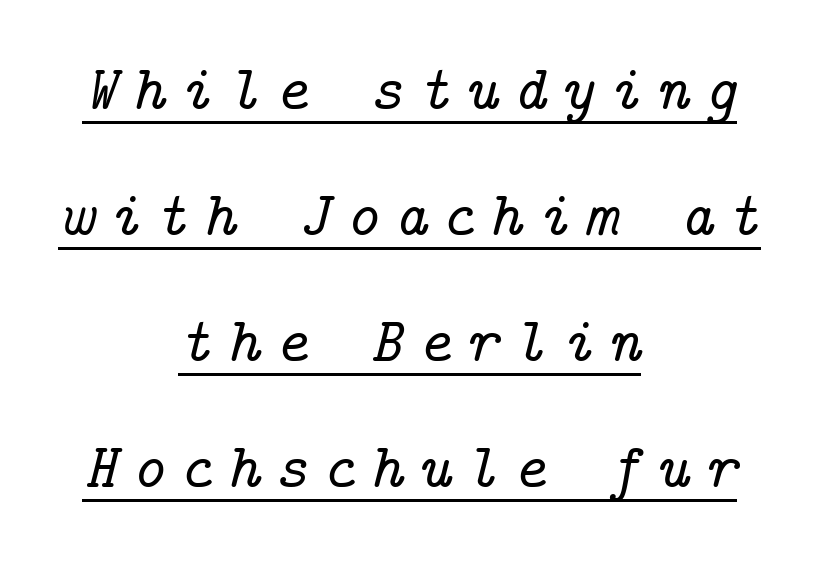
Q: Is the text italic (slanted)? A: Yes, it leans right by about 14 degrees.
Q: Is the typeface a serif or a sans-serif typeface? A: Serif.
Q: Is the text underlined? A: Yes.
Q: How is the paragraph aligned? A: Centered.
Q: Is the spacing between letters normal or unusually wide? A: Unusually wide.
Q: Is the spacing between lines tight, normal or loose? A: Loose.
Q: Width (condensed, normal, or wide)? A: Normal.
Q: Stroke contrast? A: Low.
Q: x-height? A: Medium.
